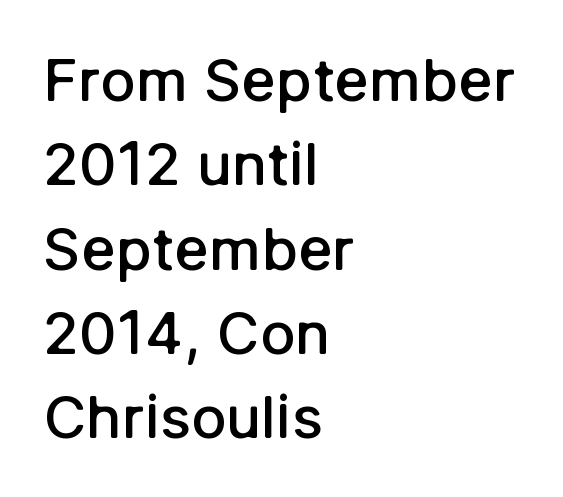
The image shows 59 px semibold sans-serif type, upright; set left-aligned, normal line spacing (1.43x), normal letter spacing, not underlined; low stroke contrast and a medium x-height.
